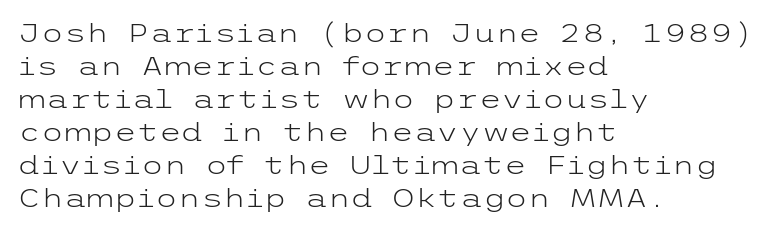
The image shows 26 px text type, upright; set left-aligned, normal line spacing (1.27x), normal letter spacing, not underlined.
